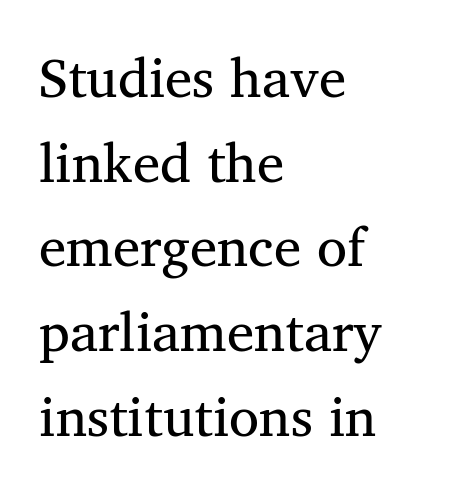
Q: Is the text bold? A: No.
Q: Is the text italic (slanted)? A: No, it is upright.
Q: Is the typeface a serif or a sans-serif typeface? A: Serif.
Q: Is the text underlined? A: No.
Q: How is the paragraph aligned? A: Left-aligned.
Q: Is the spacing between letters normal or unusually wide? A: Normal.
Q: Is the spacing between lines tight, normal or loose? A: Normal.
Q: Width (condensed, normal, or wide)? A: Normal.
Q: Stroke contrast? A: Medium.
Q: x-height? A: Medium.
Q: Monospaced? A: No.
